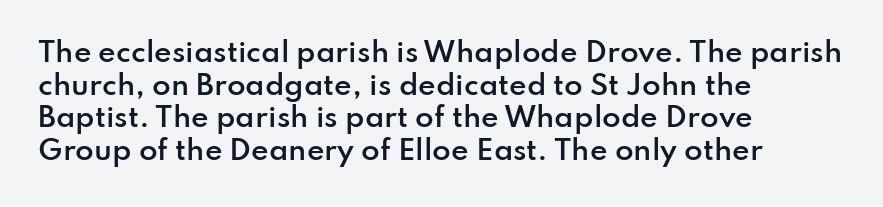
The rendering uses a semibold face; strokes are thickened but not to full bold. Inter-character spacing is left at the font's built-in metrics. Quick note: not italic, upright. Which margin do the lines hug? The left one — the right edge is uneven.
